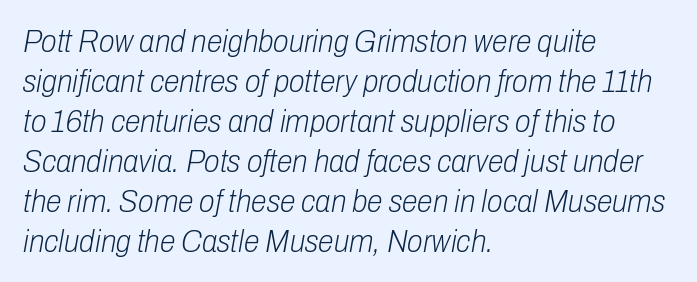
{"italic": "yes", "lean": "right", "slant_degrees": 10, "bold": "no", "weight": "light", "width": "condensed", "stroke_contrast": "low", "x_height": "medium", "monospaced": "no", "underline": "no", "align": "left", "line_spacing": "normal", "line_spacing_ratio": 1.25, "letter_spacing": "normal", "letter_spacing_em": 0.0, "glyph_px": 32}
